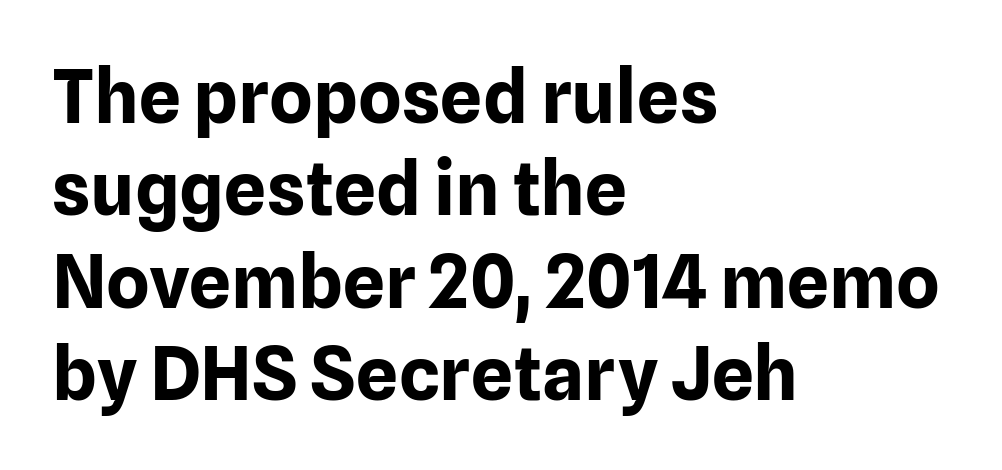
Any mark beneath the type? The region is blank. The text block is weighted toward the left margin, trailing off unevenly rightward. Caption: standard tracking, unaltered. Every letter is thick-stroked: bold, no question.
